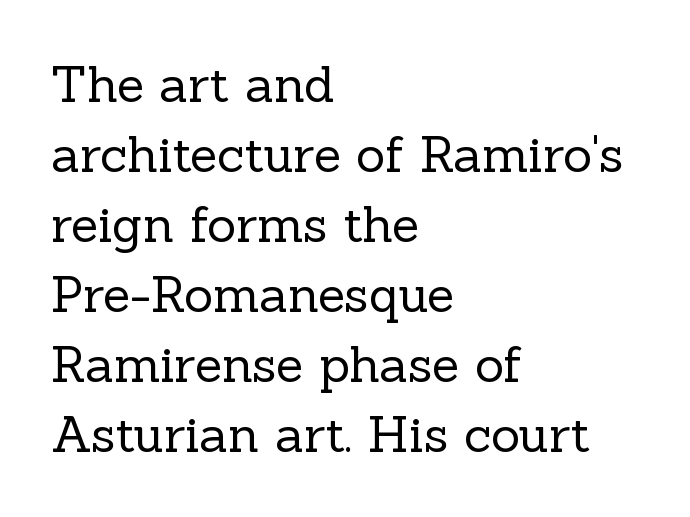
Q: Is the text bold? A: No.
Q: Is the text italic (slanted)? A: No, it is upright.
Q: Is the typeface a serif or a sans-serif typeface? A: Serif.
Q: Is the text underlined? A: No.
Q: How is the paragraph aligned? A: Left-aligned.
Q: Is the spacing between letters normal or unusually wide? A: Normal.
Q: Is the spacing between lines tight, normal or loose? A: Normal.
Q: Width (condensed, normal, or wide)? A: Normal.
Q: x-height? A: Medium.
Q: Monospaced? A: No.
